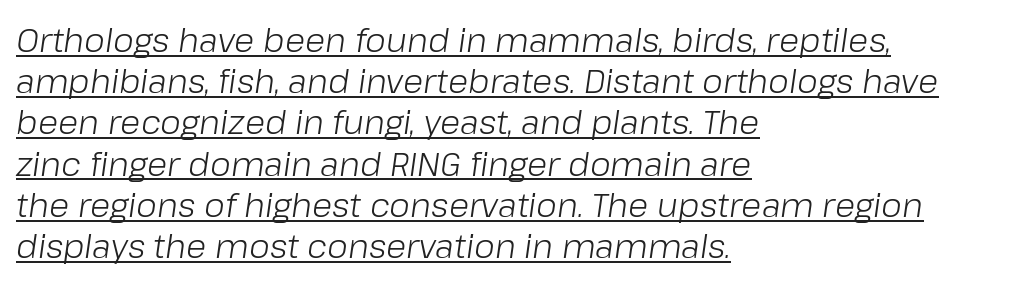
Q: Is the text bold? A: No.
Q: Is the text italic (slanted)? A: Yes, it leans right by about 8 degrees.
Q: Is the text underlined? A: Yes.
Q: How is the paragraph aligned? A: Left-aligned.
Q: Is the spacing between letters normal or unusually wide? A: Normal.
Q: Is the spacing between lines tight, normal or loose? A: Normal.
Q: Width (condensed, normal, or wide)? A: Normal.
Q: Stroke contrast? A: Low.
Q: x-height? A: Medium.
Q: Monospaced? A: No.
